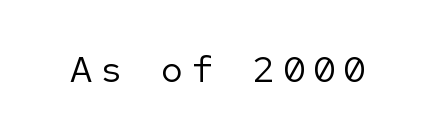
{"serif": "no", "italic": "no", "bold": "no", "weight": "regular", "width": "normal", "stroke_contrast": "low", "x_height": "medium", "underline": "no", "letter_spacing": "wide", "letter_spacing_em": 0.22, "glyph_px": 37}
